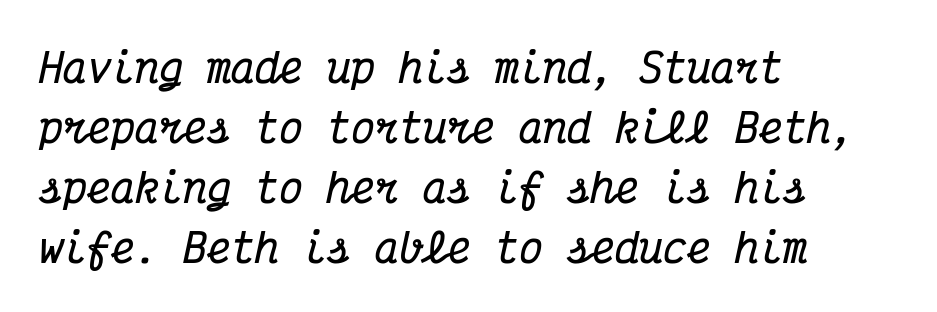
{"serif": "yes", "italic": "yes", "lean": "right", "slant_degrees": 12, "bold": "yes", "weight": "bold", "width": "condensed", "stroke_contrast": "medium", "x_height": "medium", "monospaced": "yes", "underline": "no", "align": "left", "line_spacing": "normal", "line_spacing_ratio": 1.5, "letter_spacing": "normal", "letter_spacing_em": 0.0, "glyph_px": 40}
